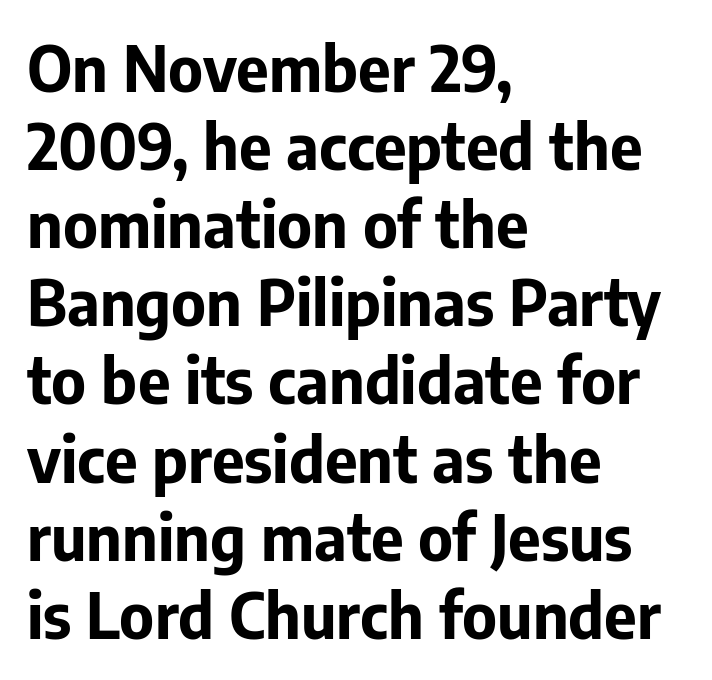
{"serif": "no", "italic": "no", "bold": "yes", "weight": "bold", "width": "normal", "stroke_contrast": "low", "x_height": "medium", "monospaced": "no", "underline": "no", "align": "left", "line_spacing_ratio": 1.24, "letter_spacing": "normal", "letter_spacing_em": 0.0, "glyph_px": 63}
